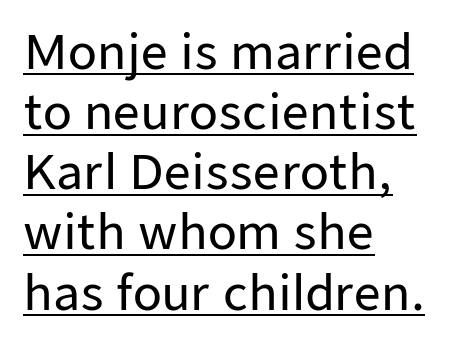
Q: Is the text italic (slanted)? A: No, it is upright.
Q: Is the typeface a serif or a sans-serif typeface? A: Sans-serif.
Q: Is the text underlined? A: Yes.
Q: How is the paragraph aligned? A: Left-aligned.
Q: Is the spacing between letters normal or unusually wide? A: Normal.
Q: Is the spacing between lines tight, normal or loose? A: Normal.
Q: Width (condensed, normal, or wide)? A: Normal.
Q: Stroke contrast? A: Low.
Q: x-height? A: Medium.
Q: Monospaced? A: No.
